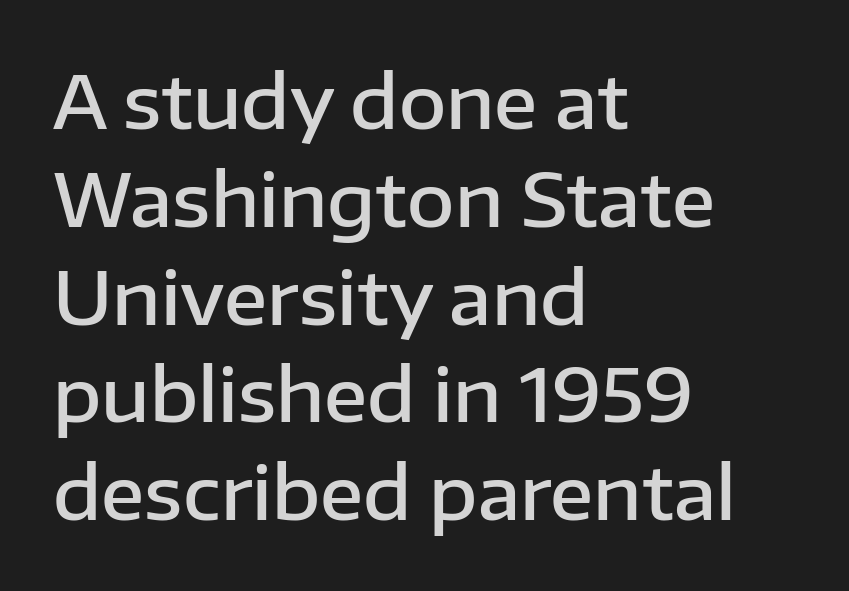
Q: Is the text bold? A: Semi-bold.
Q: Is the text italic (slanted)? A: No, it is upright.
Q: Is the typeface a serif or a sans-serif typeface? A: Sans-serif.
Q: Is the text underlined? A: No.
Q: How is the paragraph aligned? A: Left-aligned.
Q: Is the spacing between letters normal or unusually wide? A: Normal.
Q: Is the spacing between lines tight, normal or loose? A: Normal.
Q: Width (condensed, normal, or wide)? A: Normal.
Q: Stroke contrast? A: Low.
Q: x-height? A: Medium.
Q: Monospaced? A: No.
